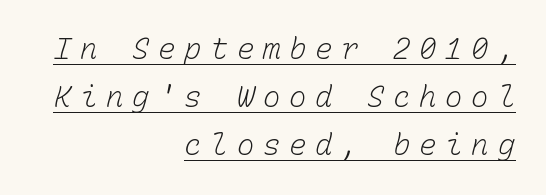
{"bold": "no", "weight": "light", "width": "normal", "stroke_contrast": "low", "x_height": "medium", "monospaced": "yes", "underline": "yes", "align": "right", "line_spacing": "normal", "line_spacing_ratio": 1.66, "letter_spacing": "wide", "letter_spacing_em": 0.3, "glyph_px": 29}
